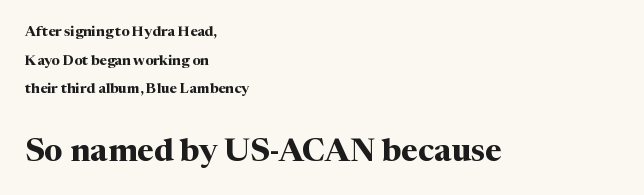
Q: Is the text bold? A: Yes.
Q: Is the text italic (slanted)? A: No, it is upright.
Q: Is the typeface a serif or a sans-serif typeface? A: Serif.
Q: Is the text underlined? A: No.
Q: How is the paragraph aligned? A: Left-aligned.
Q: Is the spacing between letters normal or unusually wide? A: Normal.
Q: Is the spacing between lines tight, normal or loose? A: Loose.
Q: Which block of text is set in a larger size, the first (top) or the second (bottom)? A: The second (bottom) one.
Q: Width (condensed, normal, or wide)? A: Normal.
Q: Stroke contrast? A: Medium.
Q: x-height? A: Medium.
Q: Monospaced? A: No.
